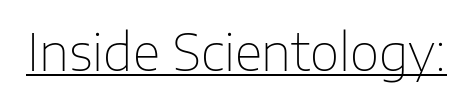
The weight tops out at a normal text grade. Serifs: no, the terminals of the letterforms are clean. You can see a thin bar hugging the bottom of the glyphs. The rendering uses natural spacing where letterforms have individual widths. This is roman type, the default non-slanted kind. Glyph-to-glyph distance matches everyday printed text.
